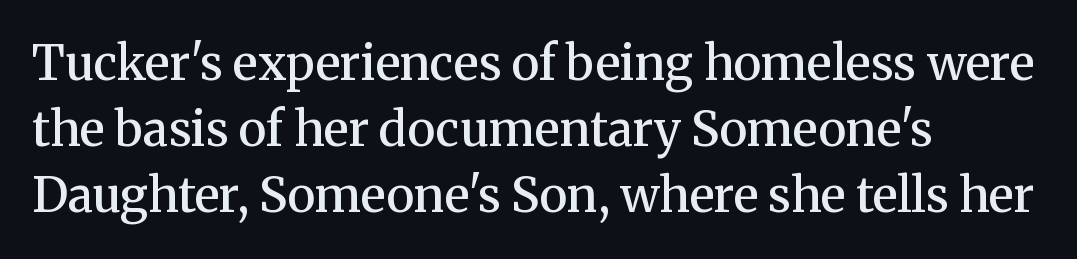
Between one letter and the next there's only the usual sliver of space. This sample is left-justified, so line endings fall wherever the words run out. Vertical spacing — default. These lines are rendered in a variable-pitch font. Has an underline been added? It has not. A somewhat darkened texture: the type is semibold rather than bold.
